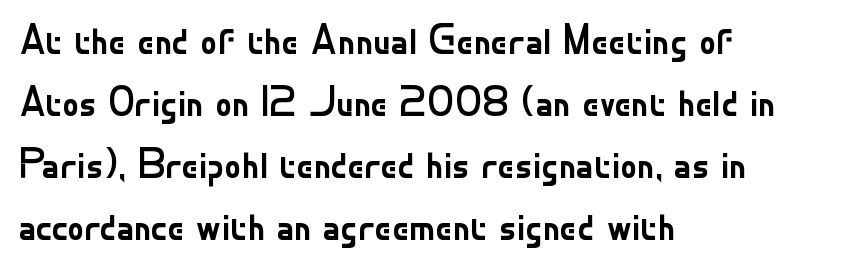
Q: Is the text bold? A: No.
Q: Is the text italic (slanted)? A: No, it is upright.
Q: Is the typeface a serif or a sans-serif typeface? A: Sans-serif.
Q: Is the text underlined? A: No.
Q: How is the paragraph aligned? A: Left-aligned.
Q: Is the spacing between letters normal or unusually wide? A: Normal.
Q: Is the spacing between lines tight, normal or loose? A: Normal.
Q: Width (condensed, normal, or wide)? A: Normal.
Q: Stroke contrast? A: Low.
Q: x-height? A: Small.
Q: Monospaced? A: No.
